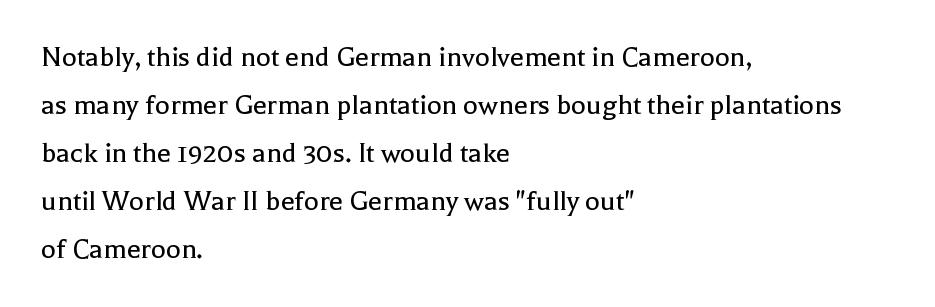
{"serif": "yes", "italic": "no", "bold": "no", "weight": "regular", "width": "normal", "x_height": "medium", "monospaced": "no", "underline": "no", "align": "left", "line_spacing": "normal", "line_spacing_ratio": 1.55, "letter_spacing": "normal", "letter_spacing_em": 0.0, "glyph_px": 31}
